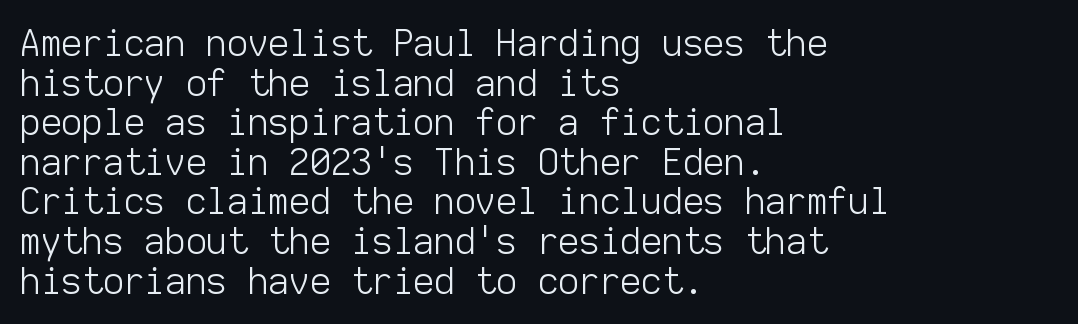
Do the letters lean? They stand straight. Check where the strokes stop: nothing finishes them off — pure sans. Ink coverage per letter is moderate at most. These lines are rendered in a fixed-pitch font. The passage shown is not underscored anywhere.
